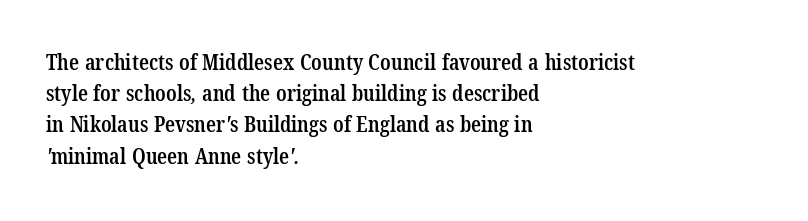
Q: Is the text bold? A: Semi-bold.
Q: Is the text underlined? A: No.
Q: How is the paragraph aligned? A: Left-aligned.
Q: Is the spacing between letters normal or unusually wide? A: Normal.
Q: Is the spacing between lines tight, normal or loose? A: Normal.
